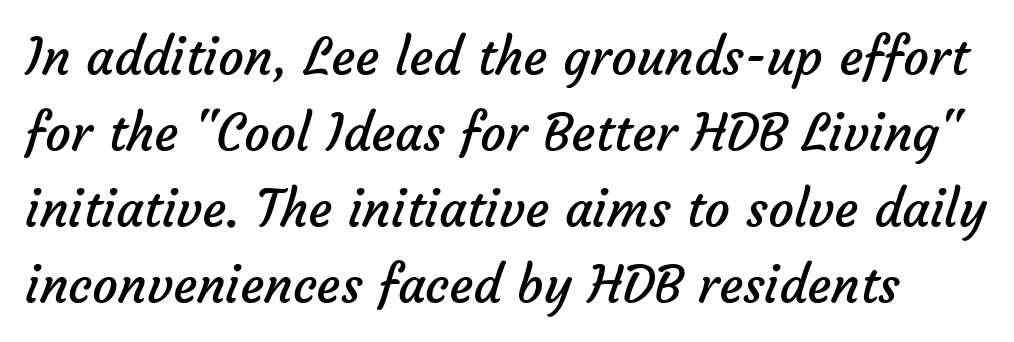
Q: Is the text bold? A: No.
Q: Is the typeface a serif or a sans-serif typeface? A: Sans-serif.
Q: Is the text underlined? A: No.
Q: Is the spacing between letters normal or unusually wide? A: Normal.
Q: Is the spacing between lines tight, normal or loose? A: Normal.
Q: Width (condensed, normal, or wide)? A: Normal.
Q: Stroke contrast? A: Low.
Q: x-height? A: Medium.
Q: Monospaced? A: No.
